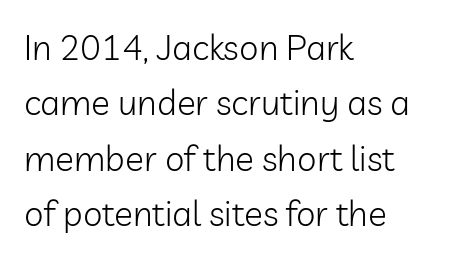
Each word holds together tightly as a unit, with standard inter-letter gaps. No heavy texture on the line: the type isn't bold. Nope, no serifs anywhere on these letters. This block has exactly the height ordinary leading produces. You could not count columns in this text — the font is proportionally spaced.
